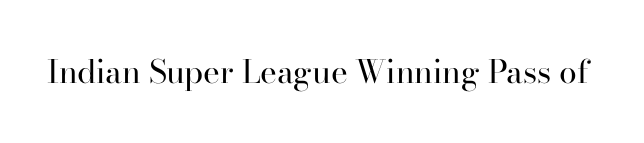
{"serif": "yes", "italic": "no", "bold": "no", "weight": "regular", "width": "normal", "stroke_contrast": "high", "x_height": "small", "monospaced": "no", "underline": "no", "letter_spacing": "normal", "letter_spacing_em": 0.0, "glyph_px": 32}
